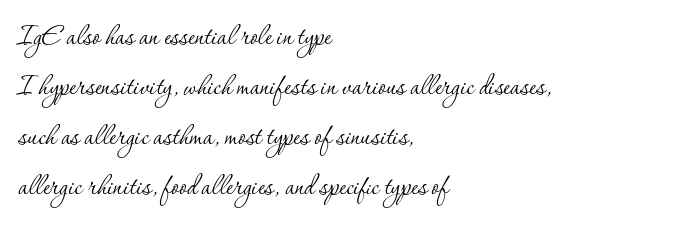
The image shows 34 px thin serif type; set left-aligned, normal line spacing (1.47x), normal letter spacing, not underlined; low stroke contrast and a small x-height.
